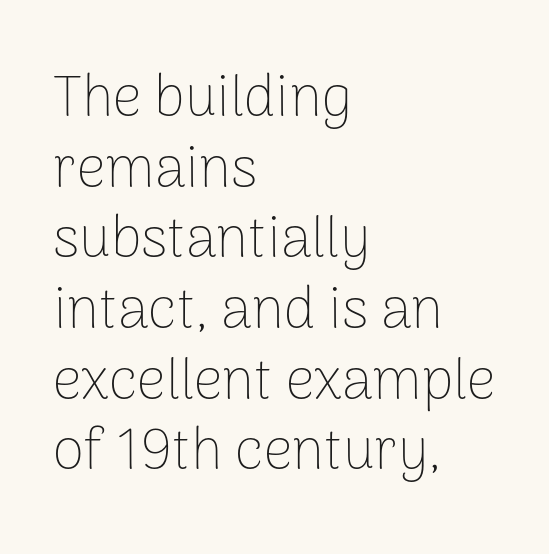
The image shows 57 px thin sans-serif type, upright; set left-aligned, line spacing 1.24x, normal letter spacing, not underlined; low stroke contrast and a medium x-height.
